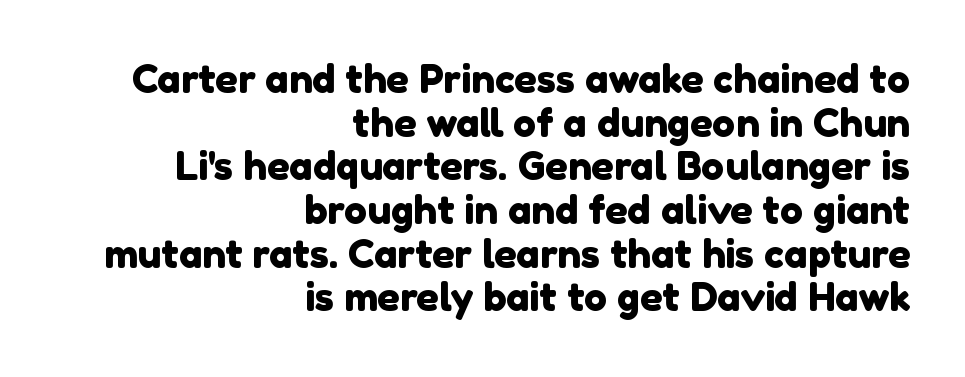
Nope, no serifs anywhere on these letters. The rendering uses natural spacing where letterforms have individual widths. The passage shown stacks its lines with hardly any gap. Descenders hang freely into open space. Tracking here is standard; glyphs follow each other at the usual distance. Every row of glyphs terminates at an identical x-position on the right.
